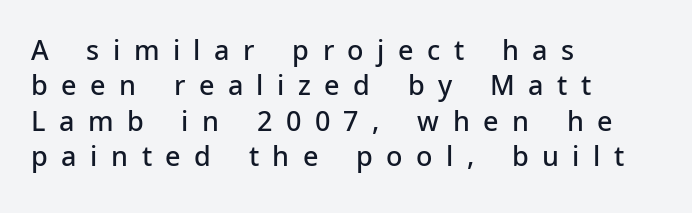
{"italic": "no", "bold": "semi", "underline": "no", "align": "left", "line_spacing": "normal", "line_spacing_ratio": 1.31, "letter_spacing": "wide", "letter_spacing_em": 0.5, "glyph_px": 27}
